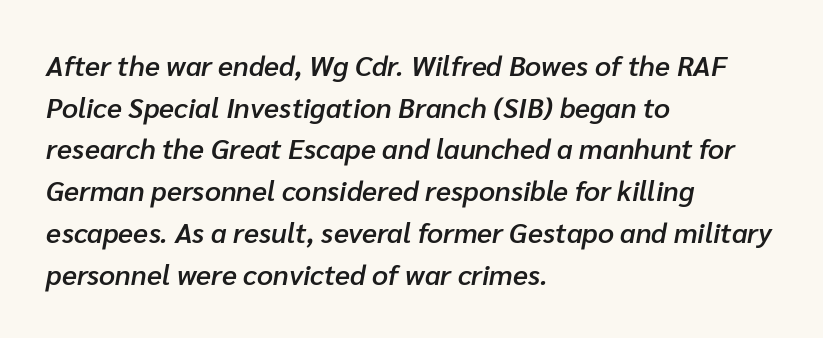
The typography opts for an oblique posture over an upright one. Leading: standard. This rendering uses left alignment, leaving the right contour irregular. Descender tails drop into unmarked territory. Does extra space separate the letters? No, they use regular spacing.
